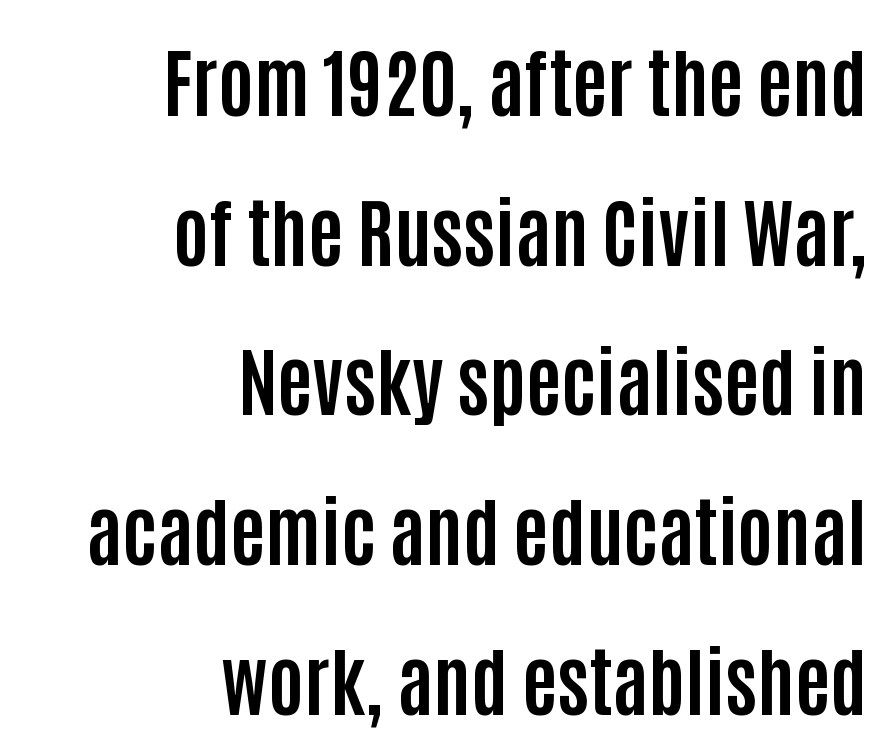
Looks like regular typesetting: each glyph gets only the width it needs. Tall strokes in this sample are plumb rather than angled. Check under the words: just untouched page. Regarding serifs, this sample does without them. The paragraph shown leans on its right margin.
